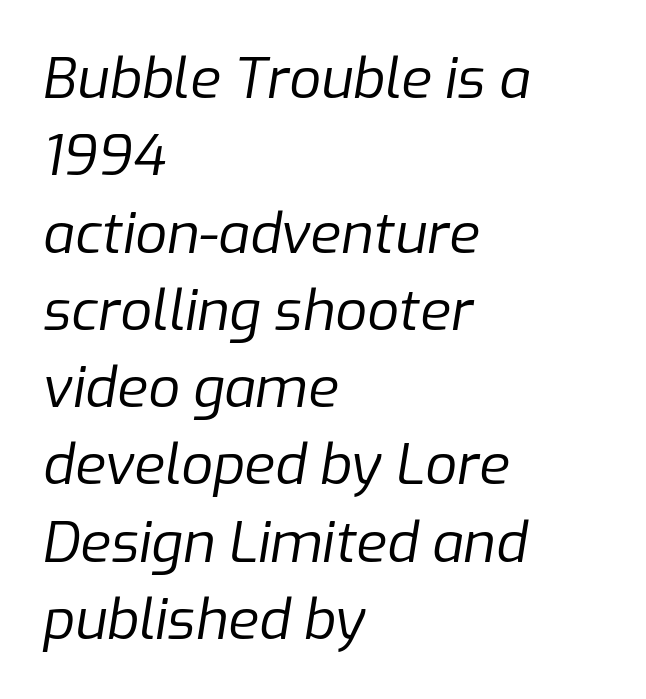
The rendering uses a moderate line-height, typical for paragraphs. Nothing heavy about these letters — not bold at all. Glance below the letters and you will spot only blank space. The paragraph shown leans on its left margin.
